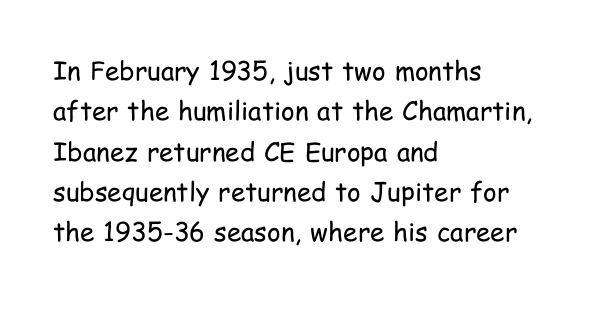
Q: Is the text bold? A: No.
Q: Is the text italic (slanted)? A: No, it is upright.
Q: Is the text underlined? A: No.
Q: How is the paragraph aligned? A: Left-aligned.
Q: Is the spacing between letters normal or unusually wide? A: Normal.
Q: Is the spacing between lines tight, normal or loose? A: Normal.
